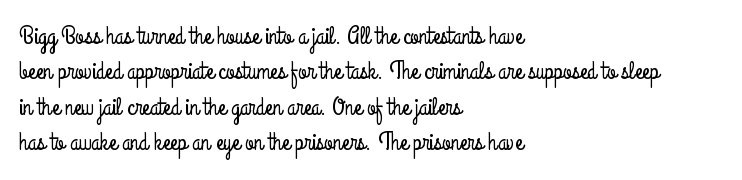
The image shows 25 px text type; set left-aligned, normal line spacing (1.42x), normal letter spacing, not underlined.
